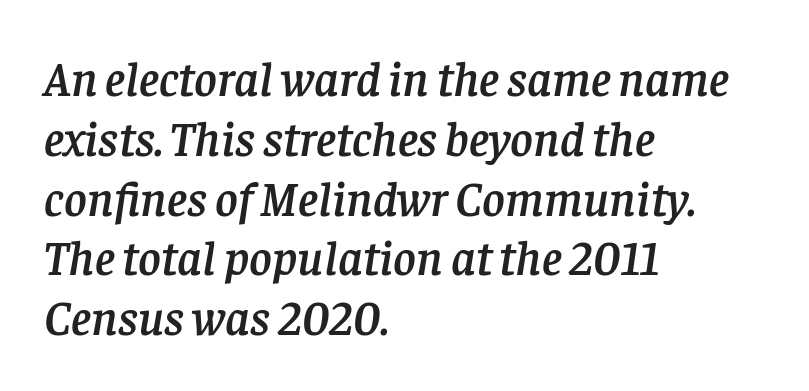
Posture: slanted. The rendering keeps characters at their native spacing. Yep, those are serifs on the letters. The passage shown is typed in a proportional face where columns would drift. The paragraph has a hard left edge and a soft right edge.
